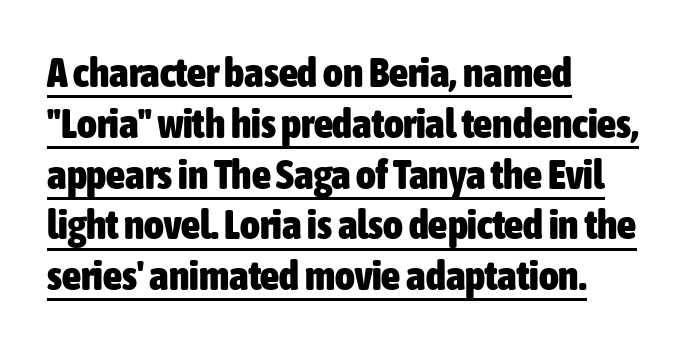
Bold? Absolutely — the strokes are thick and heavy. Short and long lines alike share a common starting point at left. Style check: upright. Spacing verdict: proportional, widths tailored to each character.
